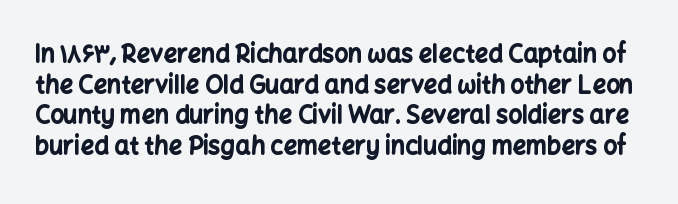
Q: Is the text bold? A: Yes.
Q: Is the text italic (slanted)? A: No, it is upright.
Q: Is the text underlined? A: No.
Q: Is the spacing between letters normal or unusually wide? A: Normal.
Q: Is the spacing between lines tight, normal or loose? A: Normal.
